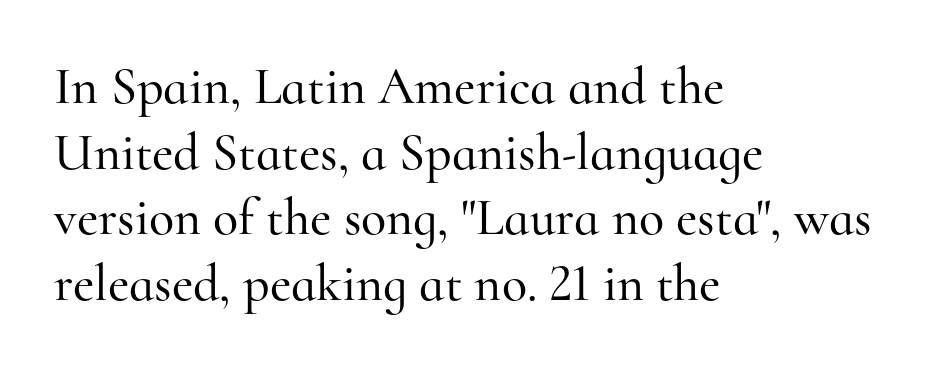
The image shows 52 px serif type, upright; set left-aligned, normal line spacing (1.26x), normal letter spacing, not underlined; high stroke contrast and a small x-height.
